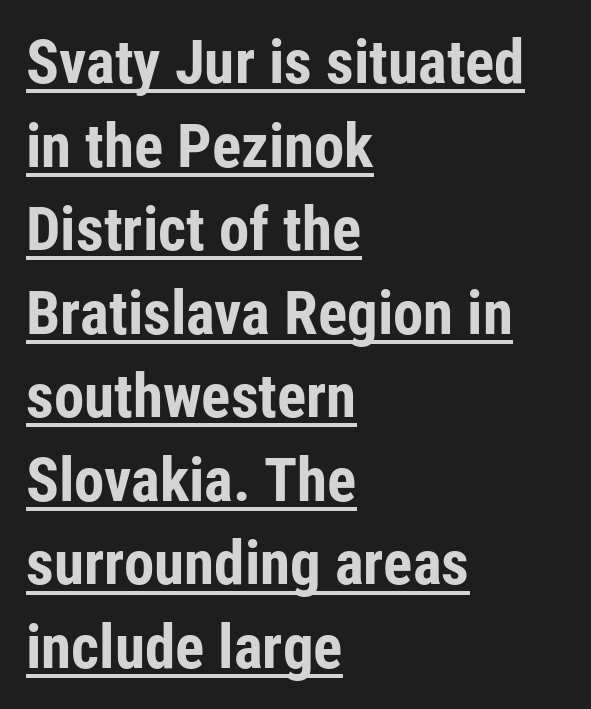
The image shows 61 px bold, condensed sans-serif type, upright; set left-aligned, normal line spacing (1.37x), normal letter spacing, underlined; low stroke contrast and a medium x-height.
